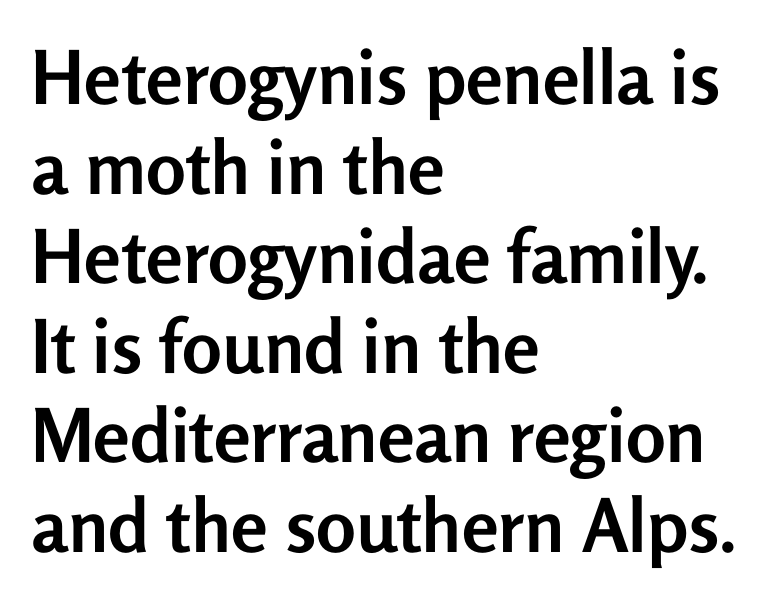
{"serif": "no", "italic": "no", "bold": "yes", "weight": "semibold", "width": "normal", "stroke_contrast": "low", "x_height": "medium", "monospaced": "no", "underline": "no", "align": "left", "line_spacing_ratio": 1.21, "letter_spacing": "normal", "letter_spacing_em": 0.0, "glyph_px": 74}
